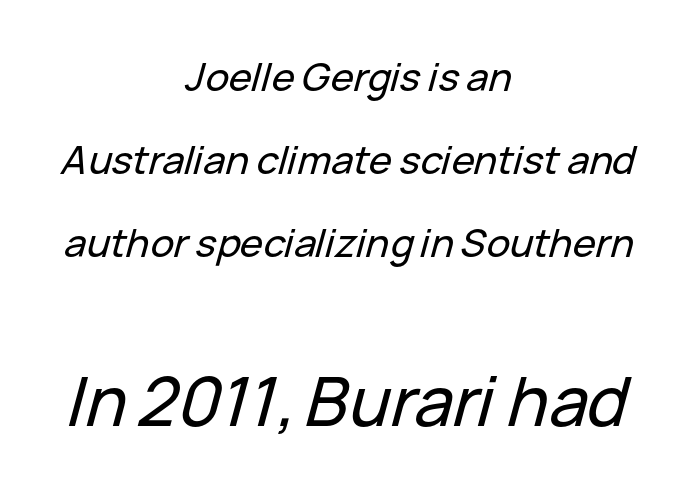
The image shows 68 px text type, italic (leaning right); set centered, loose line spacing (2.13x), normal letter spacing, not underlined; the second (bottom) block is 1.74x larger; low stroke contrast and a medium x-height.
